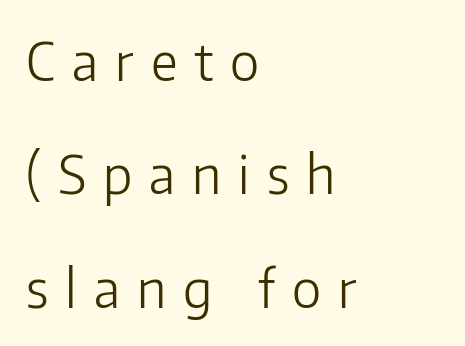
Q: Is the text bold? A: No.
Q: Is the text italic (slanted)? A: No, it is upright.
Q: Is the typeface a serif or a sans-serif typeface? A: Sans-serif.
Q: Is the text underlined? A: No.
Q: How is the paragraph aligned? A: Left-aligned.
Q: Is the spacing between letters normal or unusually wide? A: Unusually wide.
Q: Is the spacing between lines tight, normal or loose? A: Loose.
Q: Width (condensed, normal, or wide)? A: Normal.
Q: Stroke contrast? A: Low.
Q: x-height? A: Medium.
Q: Monospaced? A: No.
